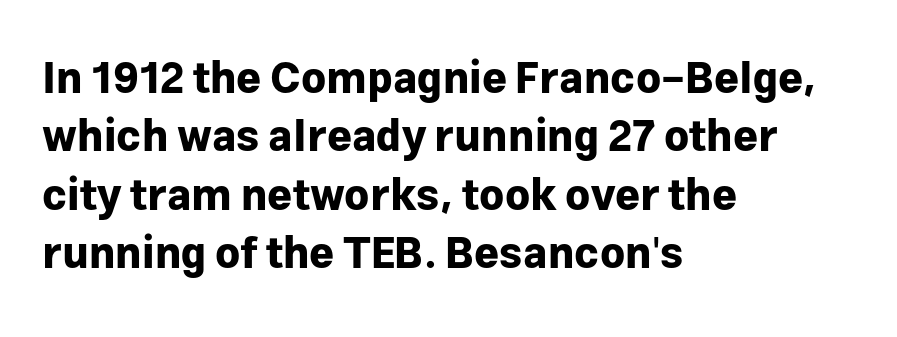
The image shows 43 px bold sans-serif type, upright; set left-aligned, normal line spacing (1.36x), normal letter spacing, not underlined; low stroke contrast and a medium x-height.
